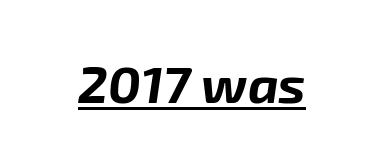
Students, this is bold: see how much ink each stroke carries. Caption: lettering with a line underneath. Students, note that the glyphs here touch the page at normal intervals. Spacing verdict: proportional, widths tailored to each character. The rendering applies a slant to the glyphs.
